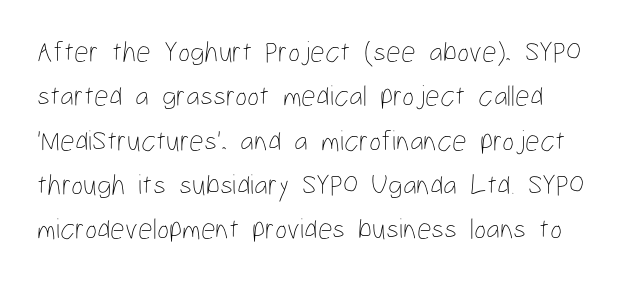
{"italic": "no", "bold": "no", "weight": "thin", "width": "condensed", "stroke_contrast": "low", "x_height": "medium", "monospaced": "no", "underline": "no", "line_spacing": "normal", "line_spacing_ratio": 1.53, "letter_spacing": "normal", "letter_spacing_em": 0.0, "glyph_px": 29}
